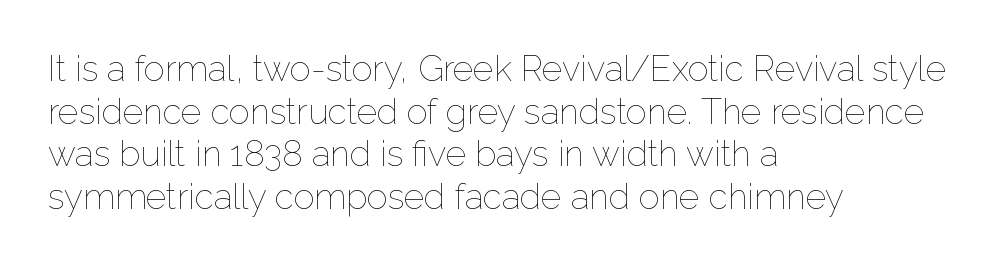
The image shows 35 px thin type, upright; set left-aligned, line spacing 1.22x, normal letter spacing, not underlined; low stroke contrast and a medium x-height.
